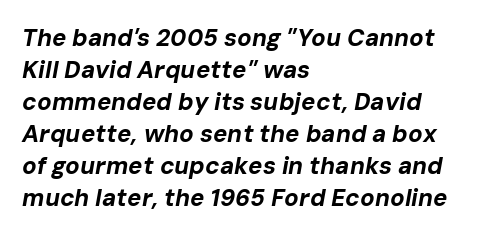
The image shows 24 px bold type, italic (leaning right); set left-aligned, normal line spacing (1.33x), normal letter spacing, not underlined.
